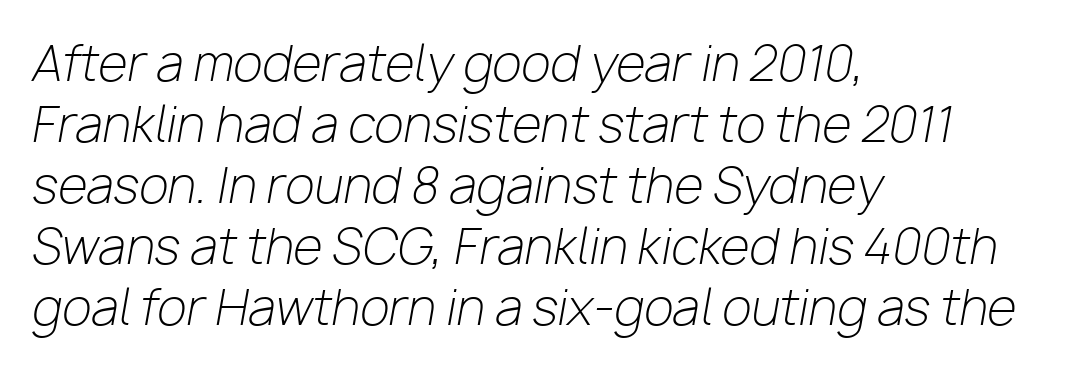
{"italic": "yes", "lean": "right", "slant_degrees": 10, "bold": "no", "weight": "light", "width": "normal", "stroke_contrast": "low", "x_height": "medium", "monospaced": "no", "underline": "no", "align": "left", "line_spacing": "normal", "line_spacing_ratio": 1.27, "letter_spacing": "normal", "letter_spacing_em": 0.0, "glyph_px": 48}
